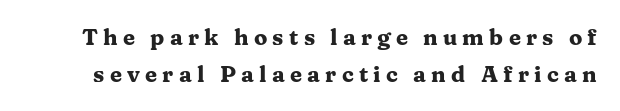
{"italic": "no", "bold": "yes", "underline": "no", "line_spacing": "normal", "line_spacing_ratio": 1.66, "letter_spacing": "wide", "letter_spacing_em": 0.24, "glyph_px": 22}
